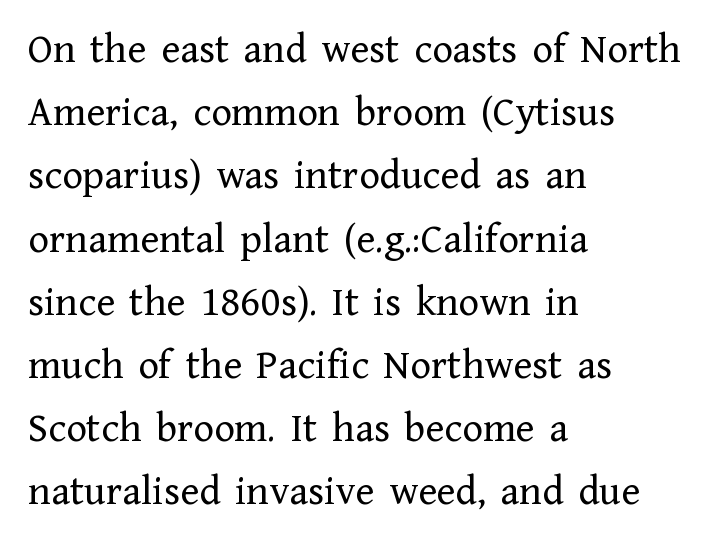
The image shows 43 px regular-weight serif type, upright; set left-aligned, normal line spacing (1.47x), normal letter spacing, not underlined; low stroke contrast and a medium x-height.
